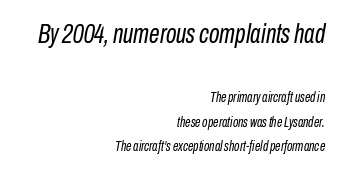
{"italic": "yes", "lean": "right", "slant_degrees": 10, "bold": "no", "underline": "no", "align": "right", "line_spacing_ratio": 1.78, "letter_spacing": "normal", "letter_spacing_em": 0.0, "larger_block": "first", "size_ratio": 1.93, "glyph_px": 27}
